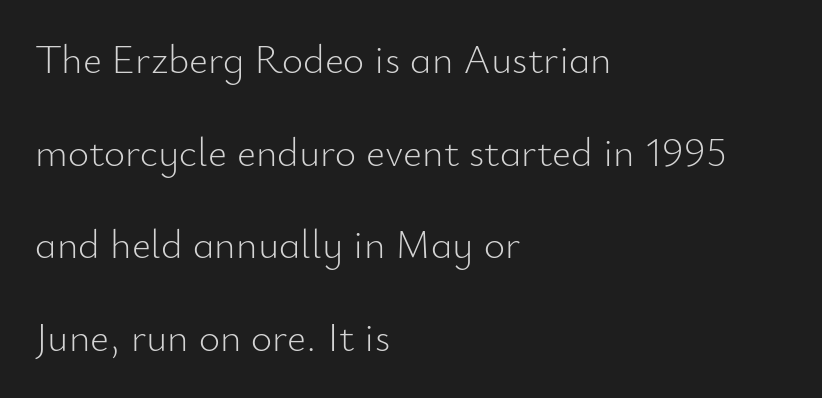
If you drew a line through each stem, it would be perfectly vertical. Honestly, the letter spacing is just normal — you wouldn't notice it. These glyphs show unthickened strokes, regular width or finer. The glyphs in this specimen are sans serif.
